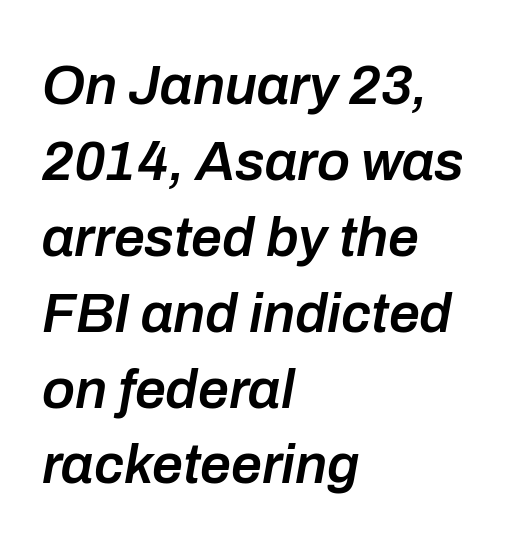
Q: Is the text bold? A: Semi-bold.
Q: Is the text italic (slanted)? A: Yes, it leans right by about 10 degrees.
Q: Is the text underlined? A: No.
Q: How is the paragraph aligned? A: Left-aligned.
Q: Is the spacing between letters normal or unusually wide? A: Normal.
Q: Is the spacing between lines tight, normal or loose? A: Normal.
Q: Width (condensed, normal, or wide)? A: Normal.
Q: Stroke contrast? A: Low.
Q: x-height? A: Medium.
Q: Monospaced? A: No.
